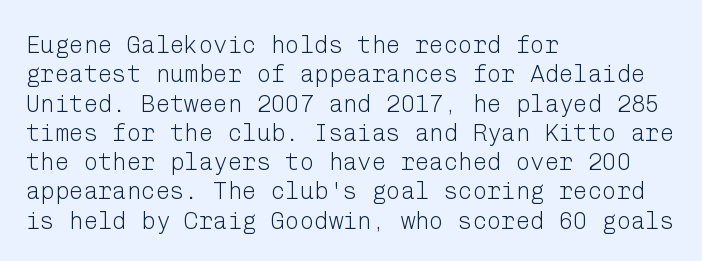
{"italic": "no", "bold": "no", "underline": "no", "align": "left", "line_spacing_ratio": 1.22, "letter_spacing": "normal", "letter_spacing_em": 0.0, "glyph_px": 24}
